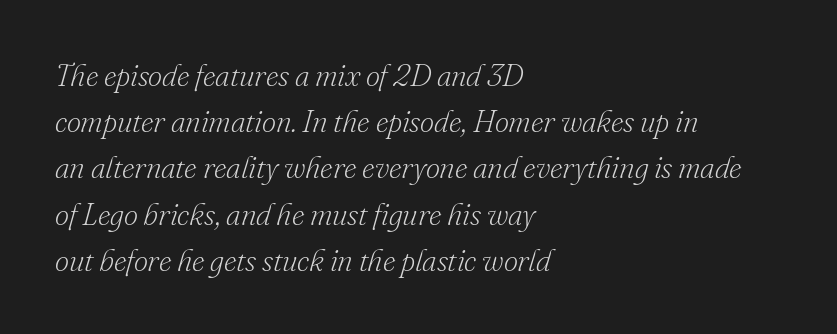
Q: Is the text bold? A: No.
Q: Is the text italic (slanted)? A: Yes, it leans right by about 16 degrees.
Q: Is the typeface a serif or a sans-serif typeface? A: Serif.
Q: Is the text underlined? A: No.
Q: How is the paragraph aligned? A: Left-aligned.
Q: Is the spacing between letters normal or unusually wide? A: Normal.
Q: Is the spacing between lines tight, normal or loose? A: Normal.
Q: Width (condensed, normal, or wide)? A: Normal.
Q: Stroke contrast? A: Low.
Q: x-height? A: Small.
Q: Monospaced? A: No.
